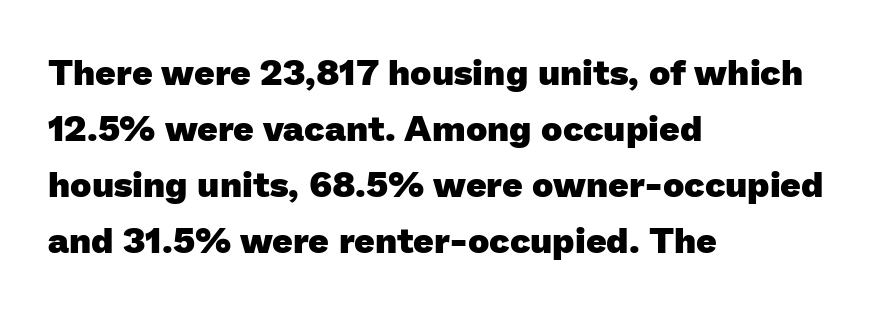
The image shows 36 px heavy sans-serif type; set left-aligned, normal line spacing (1.56x), normal letter spacing, not underlined; low stroke contrast and a medium x-height.
